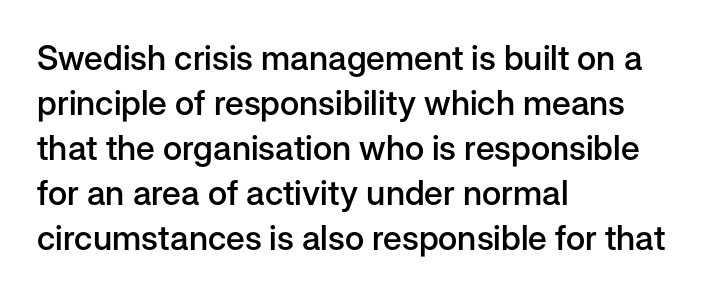
Typographically, this falls in the sans-serif category. No extra tracking has been applied to these lines. Posture: straight, roman, zero tilt. Lines of text with bare space underneath.
